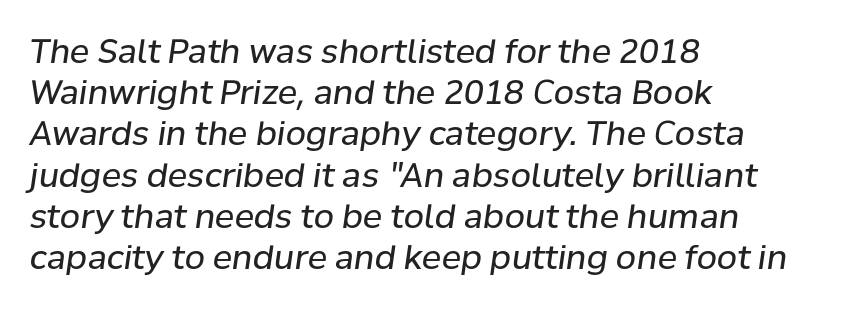
Typeset ragged right — the left edge is the straight one. Proportional: the letters do not fall into vertical columns. Glance below the letters and you will spot only blank space. Slanted lettering throughout. Letter spacing: default.
